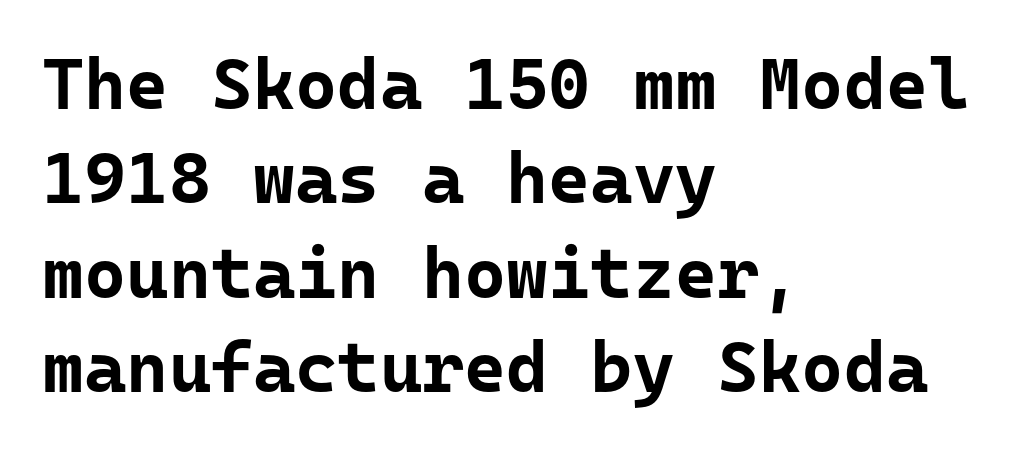
{"serif": "no", "italic": "no", "bold": "yes", "weight": "bold", "width": "normal", "stroke_contrast": "low", "x_height": "medium", "monospaced": "yes", "underline": "no", "align": "left", "line_spacing": "normal", "line_spacing_ratio": 1.31, "letter_spacing": "normal", "letter_spacing_em": 0.0, "glyph_px": 72}
